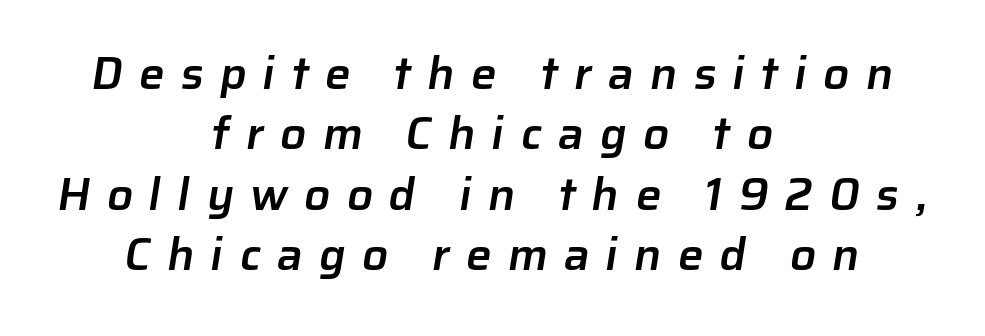
{"serif": "no", "bold": "semi", "weight": "semibold", "width": "normal", "stroke_contrast": "low", "x_height": "medium", "monospaced": "no", "underline": "no", "align": "center", "line_spacing": "normal", "line_spacing_ratio": 1.31, "letter_spacing": "wide", "letter_spacing_em": 0.35, "glyph_px": 46}
